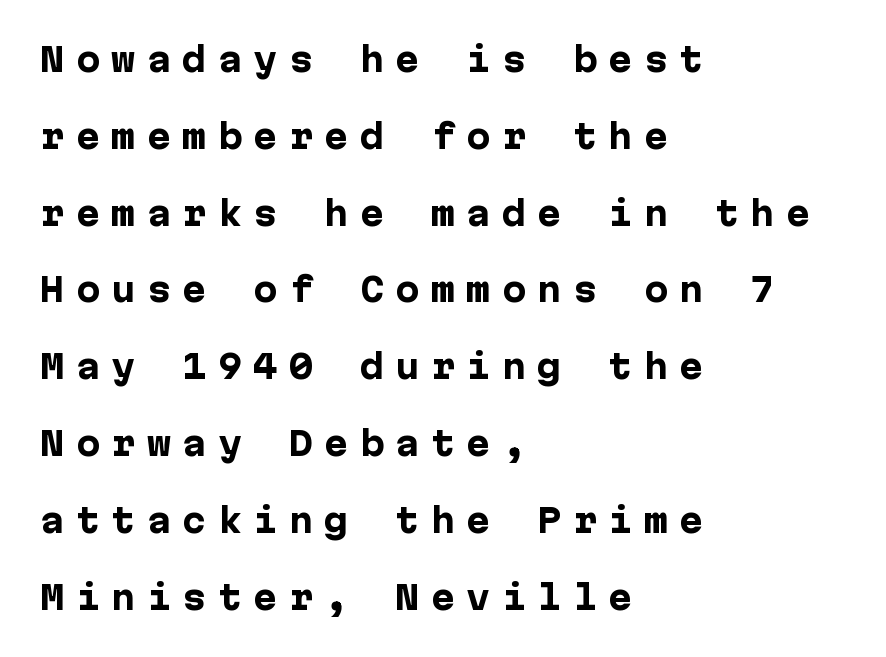
Q: Is the text bold? A: Yes.
Q: Is the text italic (slanted)? A: No, it is upright.
Q: Is the typeface a serif or a sans-serif typeface? A: Sans-serif.
Q: Is the text underlined? A: No.
Q: How is the paragraph aligned? A: Left-aligned.
Q: Is the spacing between letters normal or unusually wide? A: Unusually wide.
Q: Is the spacing between lines tight, normal or loose? A: Loose.
Q: Width (condensed, normal, or wide)? A: Normal.
Q: Stroke contrast? A: Low.
Q: x-height? A: Medium.
